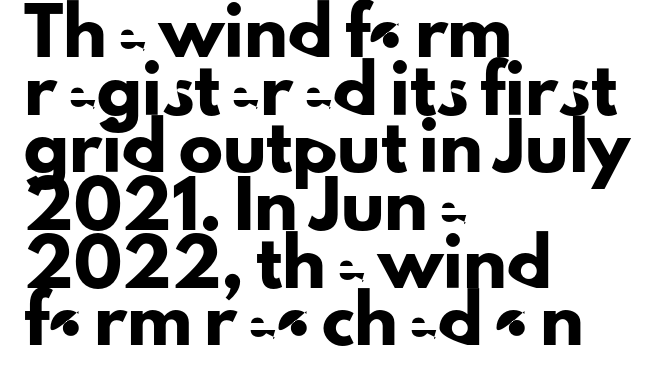
{"serif": "no", "italic": "no", "width": "normal", "stroke_contrast": "low", "x_height": "small", "monospaced": "no", "underline": "no", "align": "left", "line_spacing": "normal", "line_spacing_ratio": 1.31, "letter_spacing": "normal", "letter_spacing_em": 0.0, "glyph_px": 44}
